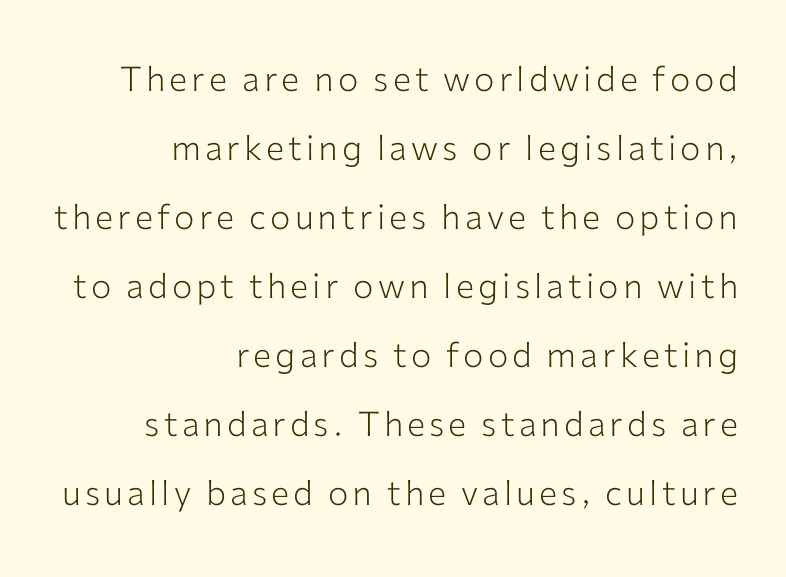
Q: Is the text bold? A: No.
Q: Is the text italic (slanted)? A: No, it is upright.
Q: Is the typeface a serif or a sans-serif typeface? A: Sans-serif.
Q: Is the text underlined? A: No.
Q: How is the paragraph aligned? A: Right-aligned.
Q: Is the spacing between lines tight, normal or loose? A: Loose.
Q: Width (condensed, normal, or wide)? A: Normal.
Q: Stroke contrast? A: Low.
Q: x-height? A: Medium.
Q: Monospaced? A: No.
